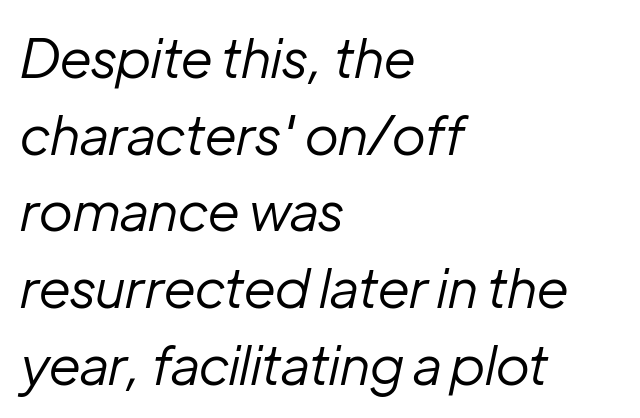
Tracking value appears to be zero — textbook default spacing. No heavy texture on the line: the type isn't bold. The space directly below the letters is spotless. Posture: slanted. Baseline-to-baseline distance is the conventional proportion of letter height. Each letter keeps its own natural width here, so spacing adapts to shape.
